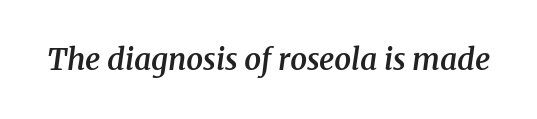
Each glyph is drawn with semibold strokes, heavier than normal yet not fully bold. Students, note that the glyphs here touch the page at normal intervals. The passage shown is typed in a proportional face where columns would drift. The specimen omits any rule beneath the text block's lines. If you drew a line through each stem, it would be angled. To sum up the face: it has serifs.
